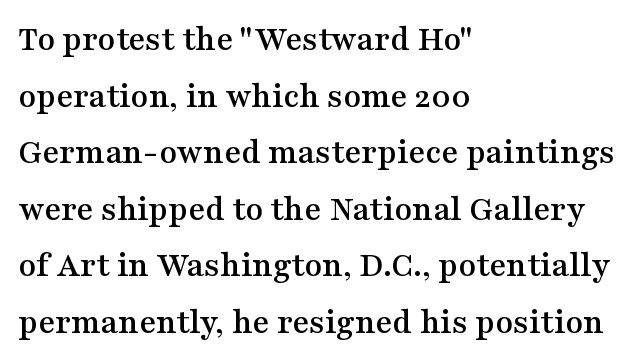
Q: Is the text italic (slanted)? A: No, it is upright.
Q: Is the typeface a serif or a sans-serif typeface? A: Serif.
Q: Is the text underlined? A: No.
Q: How is the paragraph aligned? A: Left-aligned.
Q: Is the spacing between letters normal or unusually wide? A: Normal.
Q: Is the spacing between lines tight, normal or loose? A: Normal.
Q: Width (condensed, normal, or wide)? A: Wide.
Q: Stroke contrast? A: Medium.
Q: x-height? A: Medium.
Q: Monospaced? A: No.
